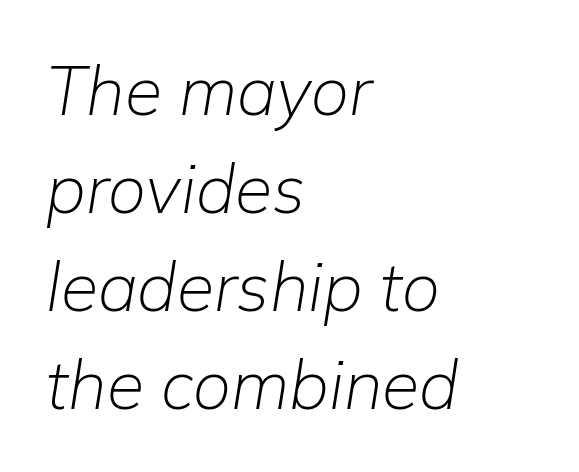
The image shows 68 px light type, italic (leaning right); set left-aligned, normal line spacing (1.44x), normal letter spacing, not underlined; low stroke contrast and a medium x-height.
